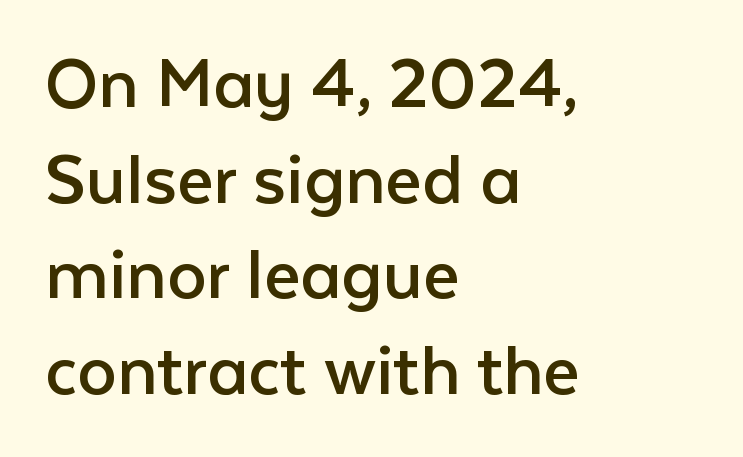
The image shows 79 px regular-weight sans-serif type, upright; set left-aligned, line spacing 1.21x, normal letter spacing, not underlined; low stroke contrast and a medium x-height.
